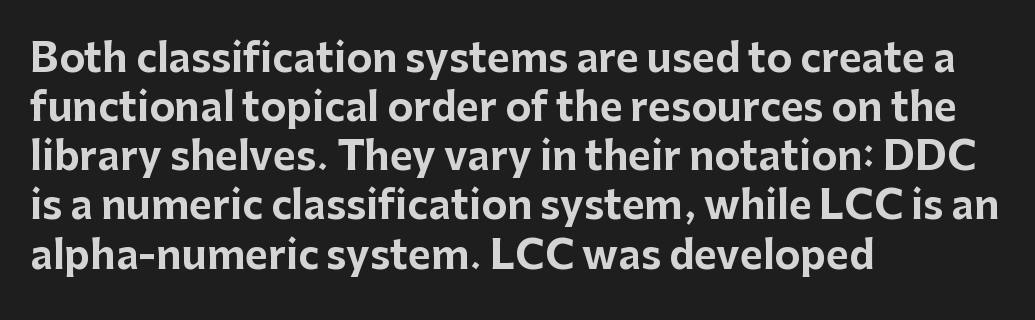
The image shows 39 px bold sans-serif type, upright; set left-aligned, normal line spacing (1.26x), normal letter spacing, not underlined; low stroke contrast and a medium x-height.
